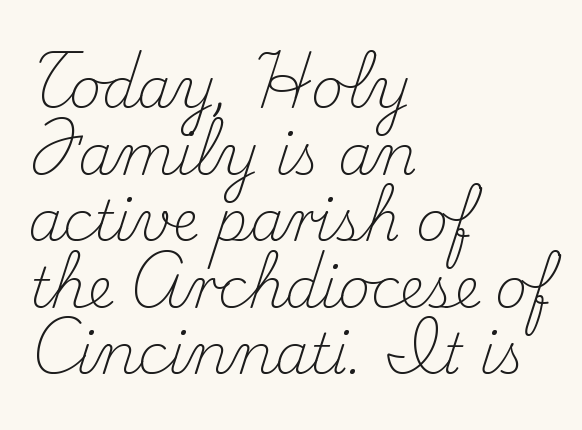
The image shows 55 px light serif type; set left-aligned, line spacing 1.21x, normal letter spacing, not underlined; medium stroke contrast and a small x-height.
